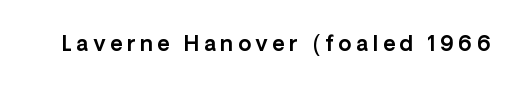
A typesetter would mark this as roman, not italic. Clear beneath every line of the passage. Between one letter and the next there's a generous, obvious gap.
